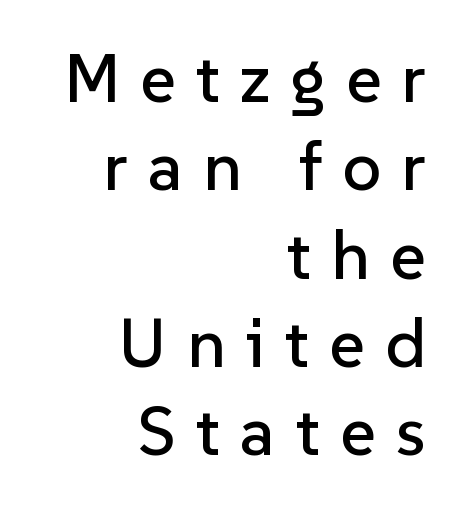
Q: Is the text italic (slanted)? A: No, it is upright.
Q: Is the typeface a serif or a sans-serif typeface? A: Sans-serif.
Q: Is the text underlined? A: No.
Q: How is the paragraph aligned? A: Right-aligned.
Q: Is the spacing between letters normal or unusually wide? A: Unusually wide.
Q: Is the spacing between lines tight, normal or loose? A: Normal.
Q: Width (condensed, normal, or wide)? A: Normal.
Q: Stroke contrast? A: Low.
Q: x-height? A: Medium.
Q: Monospaced? A: No.
